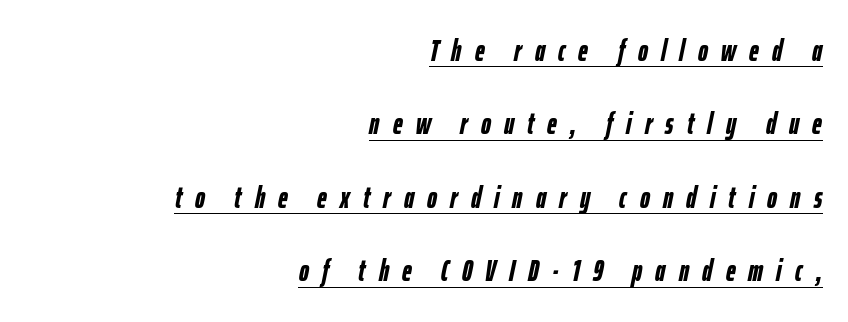
The image shows 30 px semibold, condensed type, italic (leaning right); set right-aligned, loose line spacing (2.45x), unusually wide letter spacing (+0.44 em), underlined; low stroke contrast and a medium x-height.
